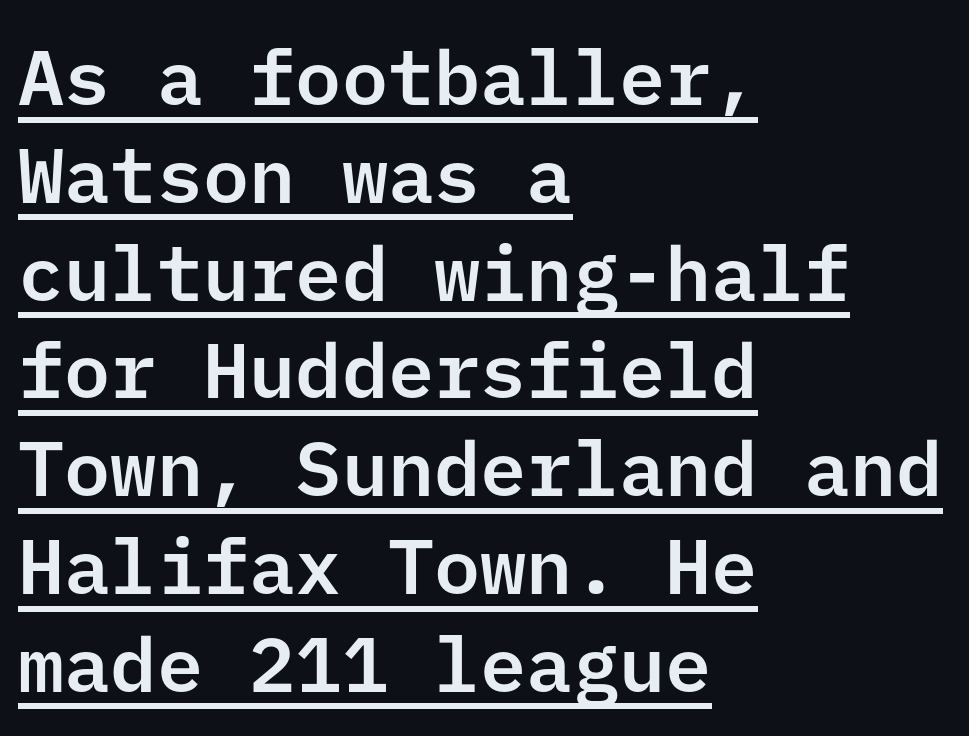
The image shows 77 px sans-serif type, upright; set left-aligned, normal line spacing (1.27x), normal letter spacing, underlined; low stroke contrast and a medium x-height.
